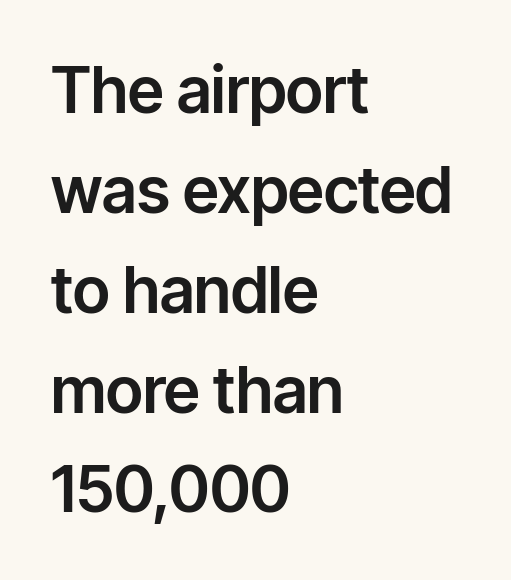
Q: Is the text italic (slanted)? A: No, it is upright.
Q: Is the typeface a serif or a sans-serif typeface? A: Sans-serif.
Q: Is the text underlined? A: No.
Q: How is the paragraph aligned? A: Left-aligned.
Q: Is the spacing between letters normal or unusually wide? A: Normal.
Q: Is the spacing between lines tight, normal or loose? A: Normal.
Q: Width (condensed, normal, or wide)? A: Normal.
Q: Stroke contrast? A: Low.
Q: x-height? A: Medium.
Q: Monospaced? A: No.
